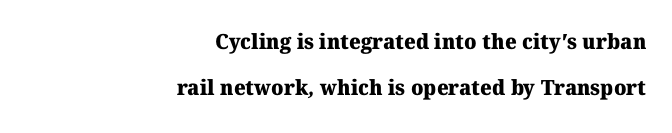
Q: Is the text bold? A: Yes.
Q: Is the text underlined? A: No.
Q: How is the paragraph aligned? A: Right-aligned.
Q: Is the spacing between letters normal or unusually wide? A: Normal.
Q: Is the spacing between lines tight, normal or loose? A: Loose.
